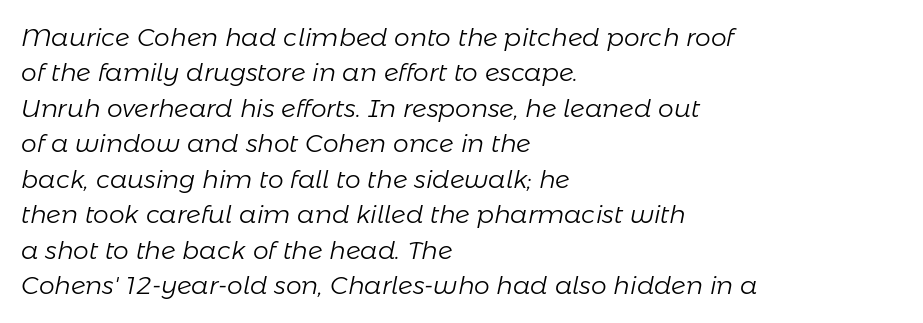
{"italic": "yes", "lean": "right", "slant_degrees": 11, "bold": "no", "underline": "no", "align": "left", "line_spacing": "normal", "line_spacing_ratio": 1.42, "letter_spacing": "normal", "letter_spacing_em": 0.0, "glyph_px": 25}
